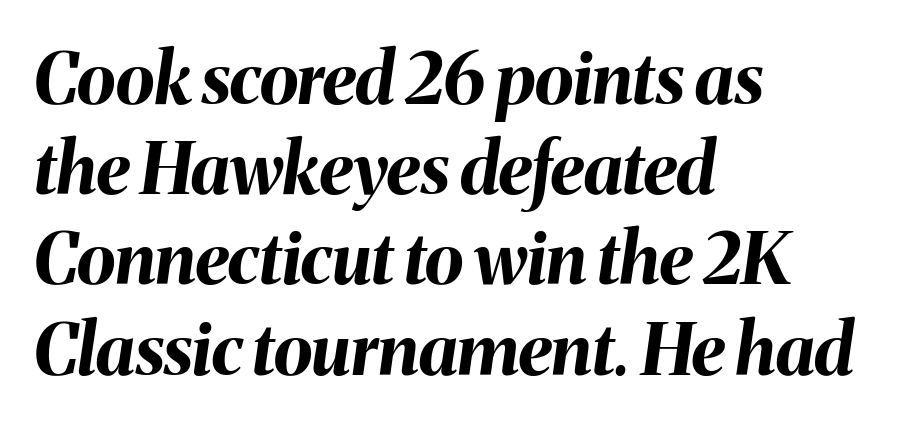
Line beginnings align vertically; line endings do not. Emphasis-style slanted type is in use. There is no visible air inserted between adjacent glyphs. No word sits above an underline. Vertically, the passage feels balanced, rows spaced as you'd expect. Spacing verdict: proportional, widths tailored to each character.
